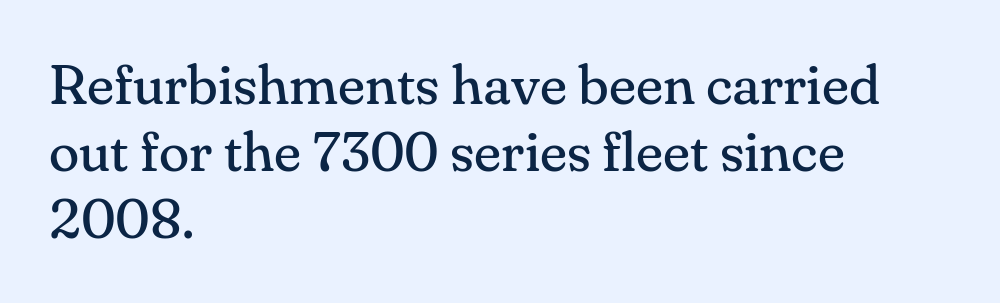
Q: Is the text bold? A: No.
Q: Is the text italic (slanted)? A: No, it is upright.
Q: Is the typeface a serif or a sans-serif typeface? A: Serif.
Q: Is the text underlined? A: No.
Q: How is the paragraph aligned? A: Left-aligned.
Q: Is the spacing between letters normal or unusually wide? A: Normal.
Q: Width (condensed, normal, or wide)? A: Normal.
Q: Stroke contrast? A: Medium.
Q: x-height? A: Small.
Q: Monospaced? A: No.
